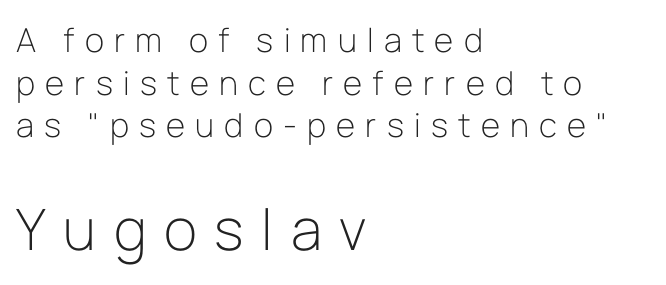
Q: Is the text bold? A: No.
Q: Is the text italic (slanted)? A: No, it is upright.
Q: Is the typeface a serif or a sans-serif typeface? A: Sans-serif.
Q: Is the text underlined? A: No.
Q: How is the paragraph aligned? A: Left-aligned.
Q: Is the spacing between letters normal or unusually wide? A: Unusually wide.
Q: Is the spacing between lines tight, normal or loose? A: Normal.
Q: Which block of text is set in a larger size, the first (top) or the second (bottom)? A: The second (bottom) one.
Q: Width (condensed, normal, or wide)? A: Normal.
Q: Stroke contrast? A: Low.
Q: x-height? A: Medium.
Q: Monospaced? A: No.
